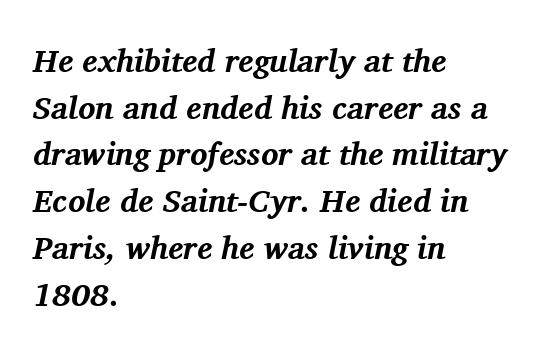
Q: Is the text bold? A: Yes.
Q: Is the text italic (slanted)? A: Yes, it leans right by about 11 degrees.
Q: Is the typeface a serif or a sans-serif typeface? A: Serif.
Q: Is the text underlined? A: No.
Q: How is the paragraph aligned? A: Left-aligned.
Q: Is the spacing between letters normal or unusually wide? A: Normal.
Q: Is the spacing between lines tight, normal or loose? A: Normal.
Q: Width (condensed, normal, or wide)? A: Normal.
Q: Stroke contrast? A: Medium.
Q: x-height? A: Medium.
Q: Monospaced? A: No.
